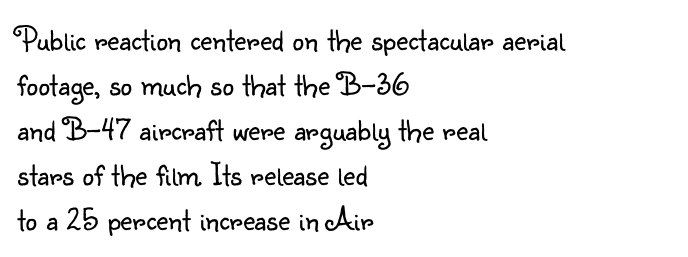
The image shows 33 px light sans-serif type, upright; set left-aligned, normal line spacing (1.36x), normal letter spacing, not underlined; low stroke contrast and a small x-height.
